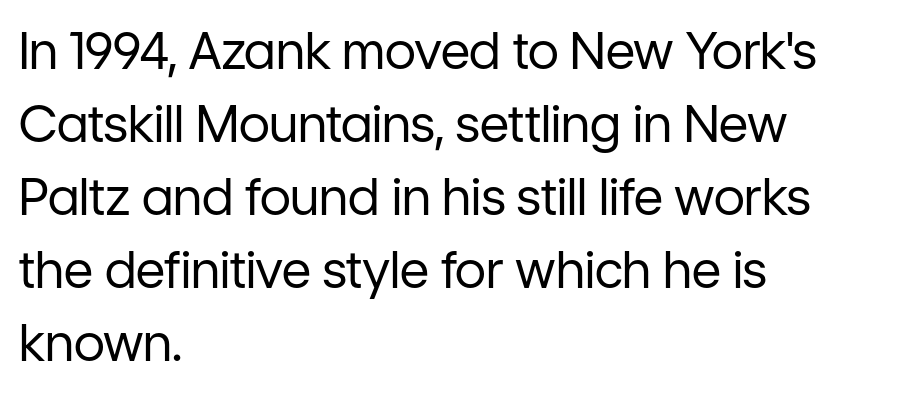
This sample is left-justified, so line endings fall wherever the words run out. Glyph-to-glyph distance matches everyday printed text. Glance below the letters and you will spot only blank space. Leading matches the norm, producing a regular column.
